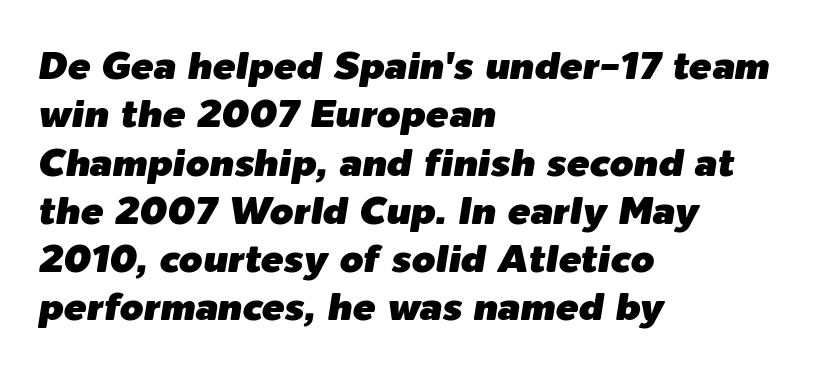
Q: Is the text italic (slanted)? A: Yes, it leans right by about 9 degrees.
Q: Is the text underlined? A: No.
Q: How is the paragraph aligned? A: Left-aligned.
Q: Is the spacing between letters normal or unusually wide? A: Normal.
Q: Is the spacing between lines tight, normal or loose? A: Normal.
Q: Width (condensed, normal, or wide)? A: Normal.
Q: Stroke contrast? A: Low.
Q: x-height? A: Medium.
Q: Monospaced? A: No.
